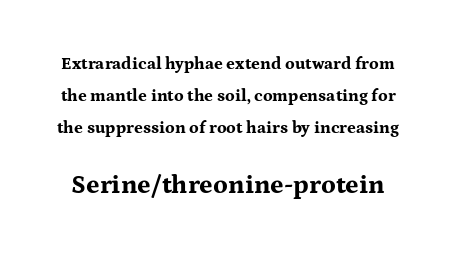
Summary of weight: heavy, a full bold. It's the straight-up-and-down kind of type. Look at the glyph heights: the lower group is clearly the bigger setting. The letterforms sit shoulder to shoulder at normal distance.
